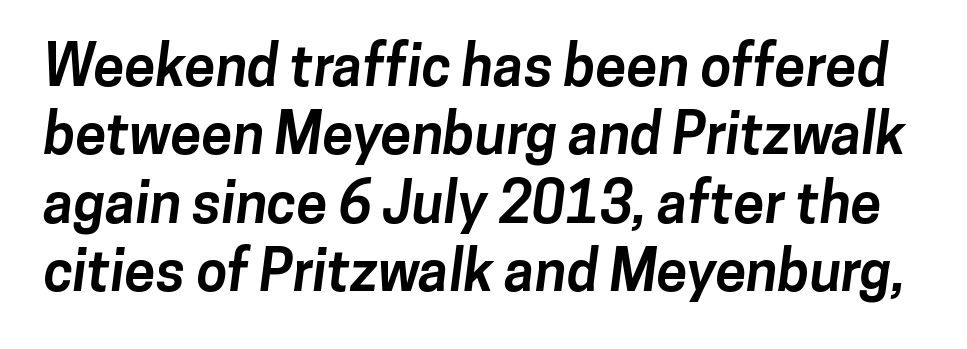
The image shows 56 px bold sans-serif type; set line spacing 1.22x, normal letter spacing, not underlined; low stroke contrast and a medium x-height.
